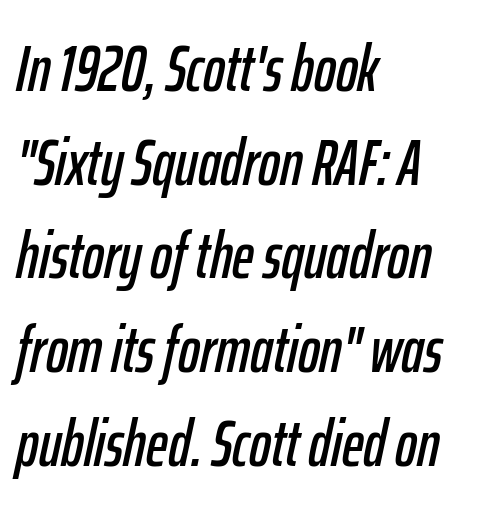
The image shows 66 px condensed type, italic (leaning right); set left-aligned, normal line spacing (1.42x), normal letter spacing, not underlined; low stroke contrast and a medium x-height.
